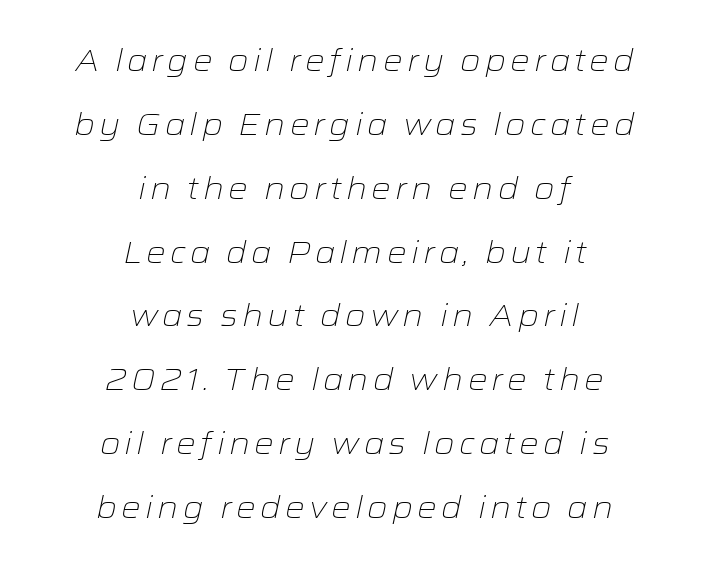
The image shows 31 px light, wide type, italic (leaning right); set centered, loose line spacing (2.06x), not underlined; low stroke contrast and a medium x-height.
